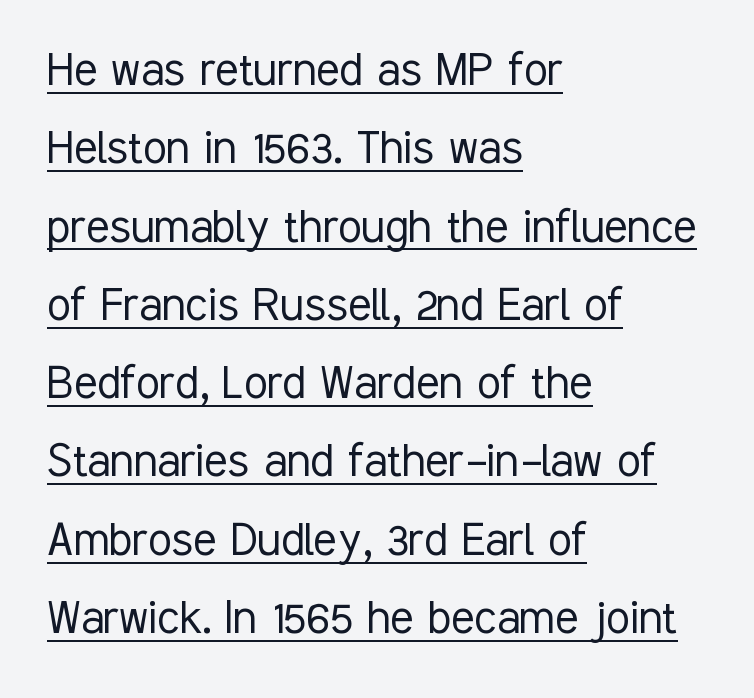
{"serif": "no", "italic": "no", "bold": "no", "weight": "light", "width": "condensed", "stroke_contrast": "low", "x_height": "medium", "monospaced": "no", "underline": "yes", "align": "left", "line_spacing": "normal", "line_spacing_ratio": 1.45, "letter_spacing": "normal", "letter_spacing_em": 0.0, "glyph_px": 54}
